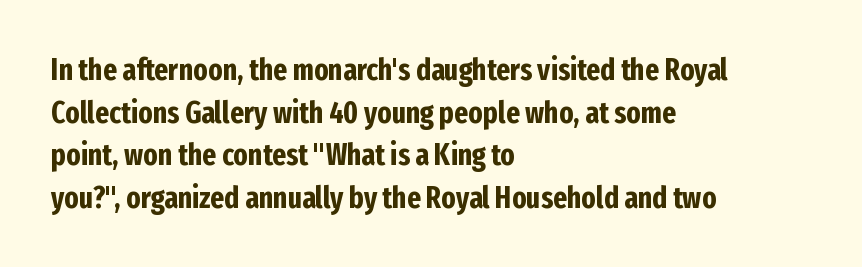
Does the type have serifs? No, each stem ends abruptly. All the whitespace from short lines collects on the right. The characters look thick and weighty, a clear bold. Think of a printed novel: that variable character pitch is what you see here. The vertical gap from one line to the next is medium.
